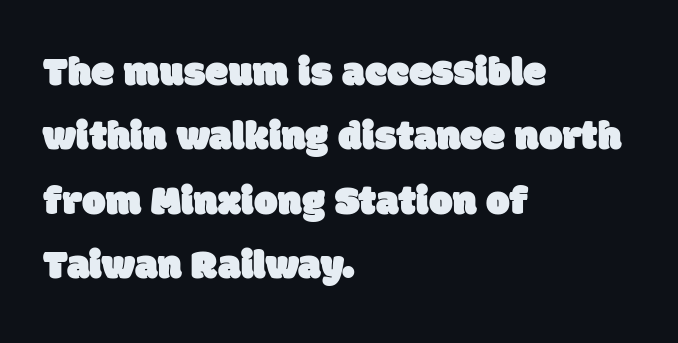
Check under the words: just untouched page. Think of a printed novel: that variable character pitch is what you see here. Regarding serifs, this sample does without them. Does the copy run flush right? No — it runs flush left. The rendering keeps characters at their native spacing.
